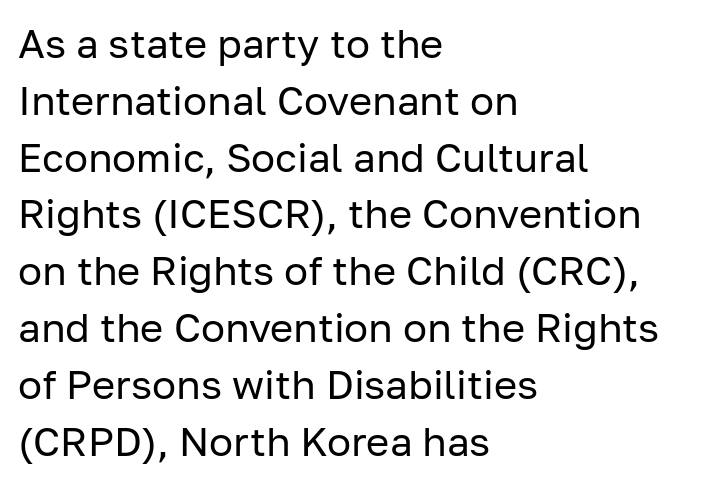
{"serif": "no", "italic": "no", "bold": "no", "weight": "regular", "width": "normal", "stroke_contrast": "low", "x_height": "medium", "monospaced": "no", "underline": "no", "align": "left", "line_spacing": "normal", "line_spacing_ratio": 1.42, "letter_spacing": "normal", "letter_spacing_em": 0.0, "glyph_px": 40}
